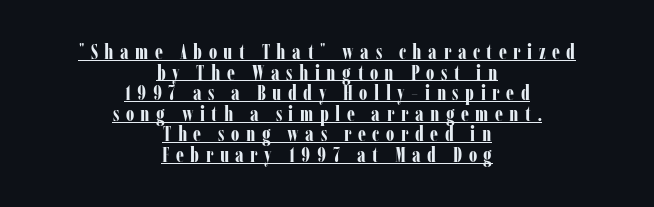
Q: Is the text bold? A: Yes.
Q: Is the text italic (slanted)? A: No, it is upright.
Q: Is the text underlined? A: Yes.
Q: How is the paragraph aligned? A: Centered.
Q: Is the spacing between letters normal or unusually wide? A: Unusually wide.
Q: Is the spacing between lines tight, normal or loose? A: Tight.
